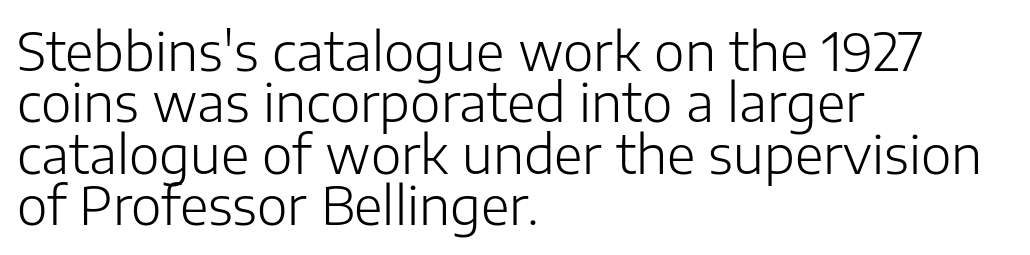
The ragged edge is on the right, which tells us the setting is flush left. A clean baseline with only descenders dipping below it. Quick note: interline space is minimal. Unlike a traditional serif, this face leaves its strokes unadorned. Characters follow at the spacing the type designer built in. Style check: upright.
